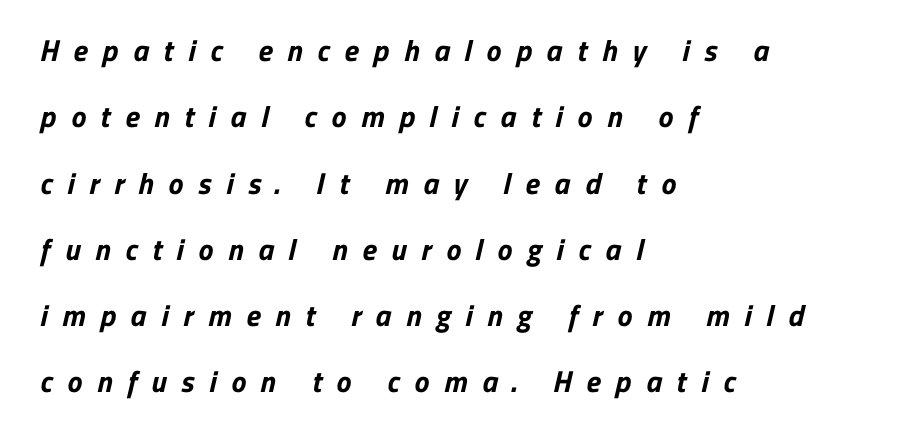
{"serif": "no", "bold": "yes", "weight": "bold", "width": "normal", "stroke_contrast": "low", "x_height": "medium", "monospaced": "no", "underline": "no", "align": "left", "line_spacing": "loose", "line_spacing_ratio": 2.21, "letter_spacing": "wide", "letter_spacing_em": 0.49, "glyph_px": 30}
